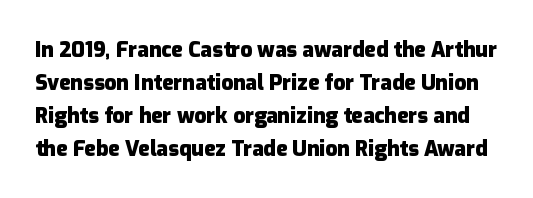
The image shows 21 px bold type, upright; set normal line spacing (1.57x), normal letter spacing, not underlined.
